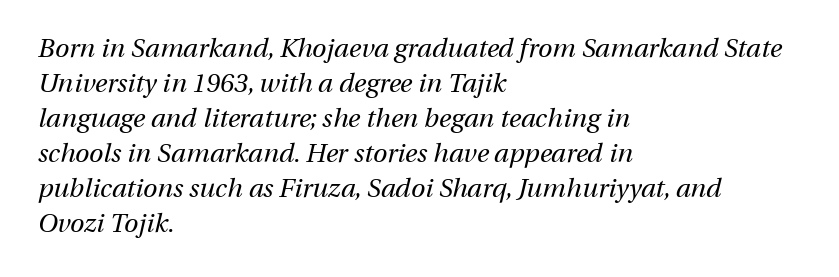
{"italic": "yes", "lean": "right", "slant_degrees": 13, "bold": "no", "underline": "no", "align": "left", "line_spacing": "normal", "line_spacing_ratio": 1.35, "letter_spacing": "normal", "letter_spacing_em": 0.0, "glyph_px": 26}
